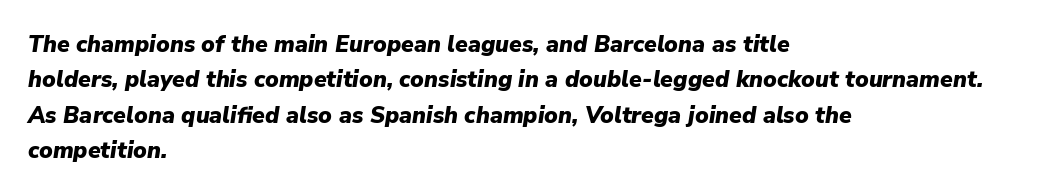
Q: Is the text bold? A: Yes.
Q: Is the text italic (slanted)? A: Yes, it leans right by about 9 degrees.
Q: Is the text underlined? A: No.
Q: How is the paragraph aligned? A: Left-aligned.
Q: Is the spacing between letters normal or unusually wide? A: Normal.
Q: Is the spacing between lines tight, normal or loose? A: Normal.
